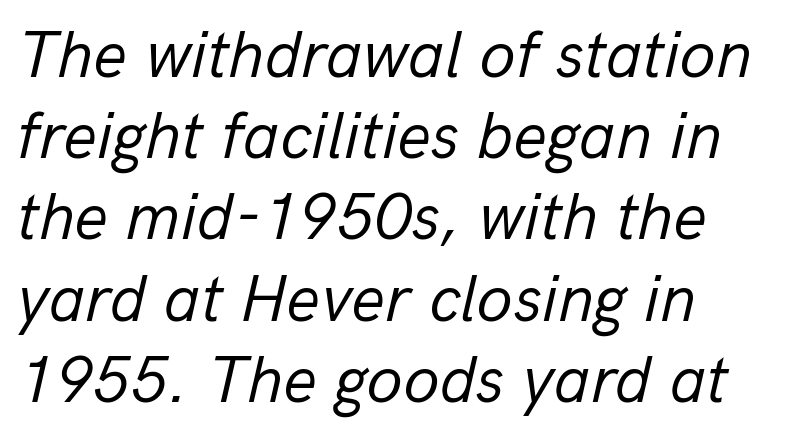
Q: Is the text bold? A: No.
Q: Is the text italic (slanted)? A: Yes, it leans right by about 13 degrees.
Q: Is the text underlined? A: No.
Q: Is the spacing between letters normal or unusually wide? A: Normal.
Q: Width (condensed, normal, or wide)? A: Normal.
Q: Stroke contrast? A: Low.
Q: x-height? A: Medium.
Q: Monospaced? A: No.
